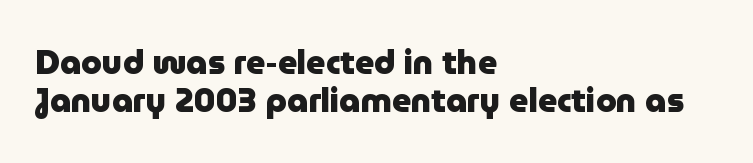
Q: Is the text bold? A: Yes.
Q: Is the text italic (slanted)? A: No, it is upright.
Q: Is the typeface a serif or a sans-serif typeface? A: Sans-serif.
Q: Is the text underlined? A: No.
Q: How is the paragraph aligned? A: Left-aligned.
Q: Is the spacing between letters normal or unusually wide? A: Normal.
Q: Is the spacing between lines tight, normal or loose? A: Tight.
Q: Width (condensed, normal, or wide)? A: Normal.
Q: Stroke contrast? A: Low.
Q: x-height? A: Medium.
Q: Monospaced? A: No.
